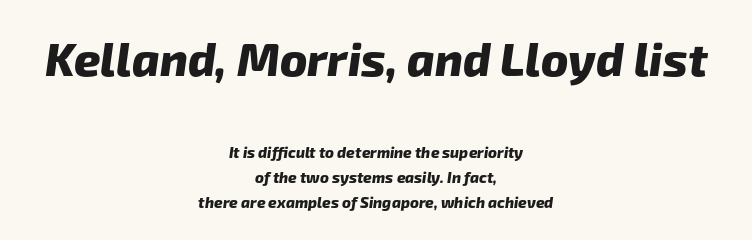
{"serif": "no", "bold": "yes", "weight": "heavy", "width": "normal", "stroke_contrast": "low", "x_height": "medium", "monospaced": "no", "underline": "no", "align": "center", "line_spacing": "normal", "line_spacing_ratio": 1.66, "letter_spacing": "normal", "letter_spacing_em": 0.0, "larger_block": "first", "size_ratio": 3.07, "glyph_px": 46}
